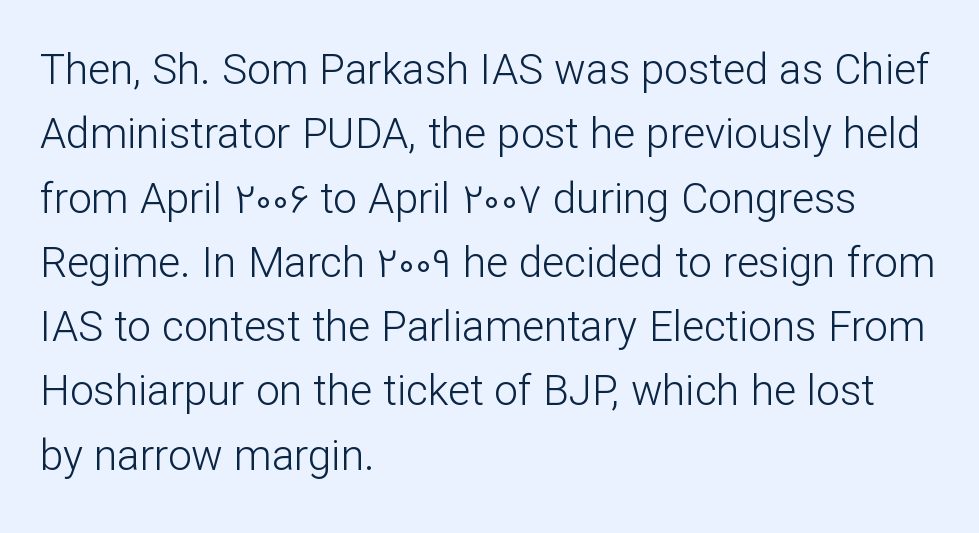
The image shows 42 px light sans-serif type, upright; set left-aligned, normal line spacing (1.53x), normal letter spacing, not underlined; low stroke contrast and a medium x-height.
